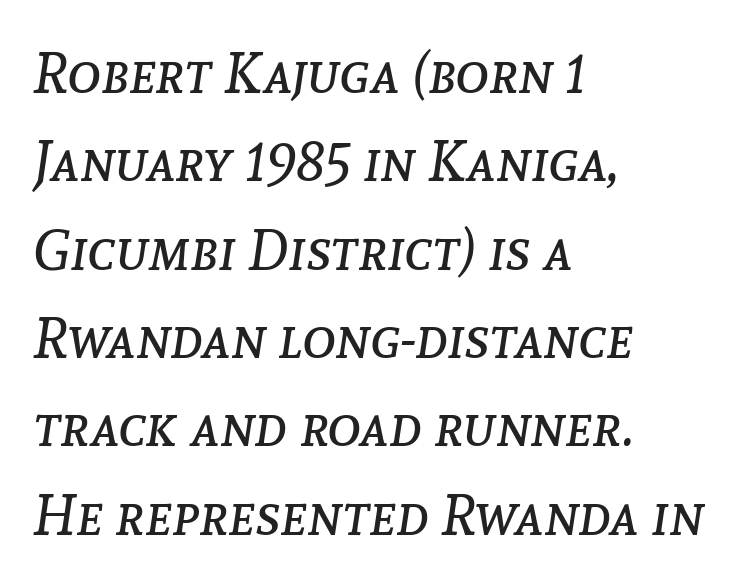
{"italic": "yes", "lean": "right", "slant_degrees": 8, "bold": "no", "weight": "regular", "width": "normal", "stroke_contrast": "low", "x_height": "medium", "monospaced": "no", "underline": "no", "align": "left", "line_spacing": "normal", "line_spacing_ratio": 1.55, "letter_spacing": "normal", "letter_spacing_em": 0.0, "glyph_px": 57}
